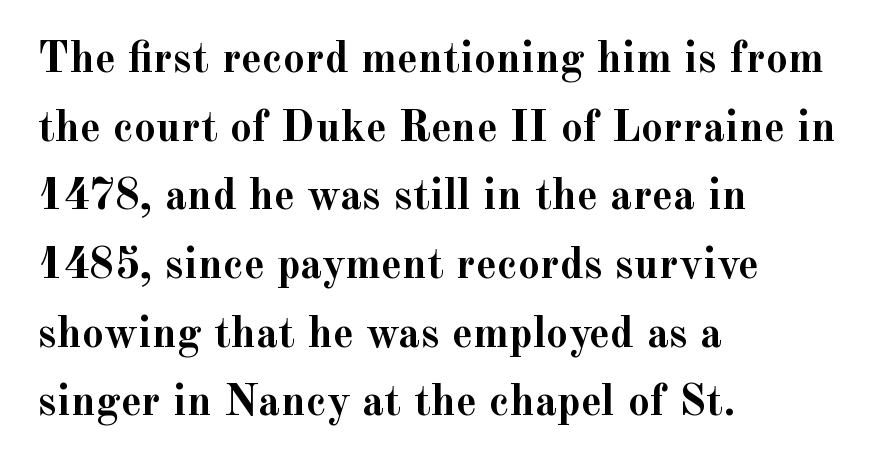
Short and long lines alike share a common starting point at left. Bare-footed words on every line. Set as a true bold cut, around the 700 mark. Look at the tracking — it's just the regular setting, nothing added. Posture: straight, roman, zero tilt.
